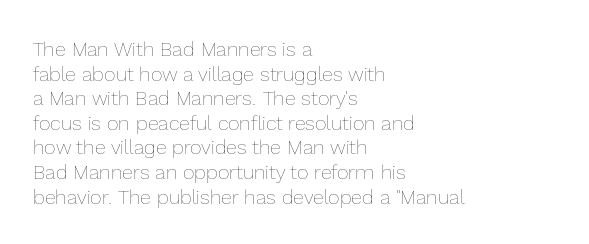
Q: Is the text bold? A: No.
Q: Is the text italic (slanted)? A: No, it is upright.
Q: Is the text underlined? A: No.
Q: How is the paragraph aligned? A: Left-aligned.
Q: Is the spacing between letters normal or unusually wide? A: Normal.
